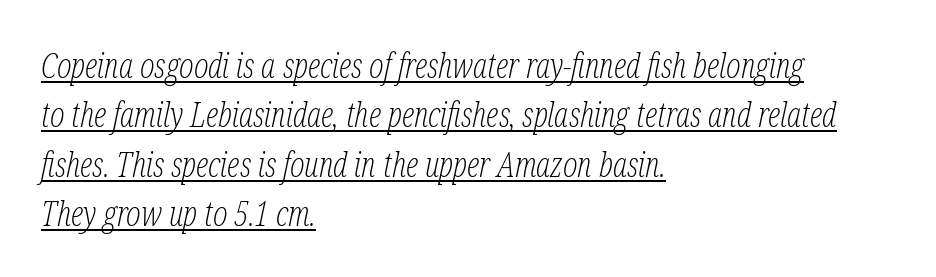
The image shows 34 px light, condensed serif type, italic (leaning right); set left-aligned, normal line spacing (1.45x), normal letter spacing, underlined; low stroke contrast and a medium x-height.
